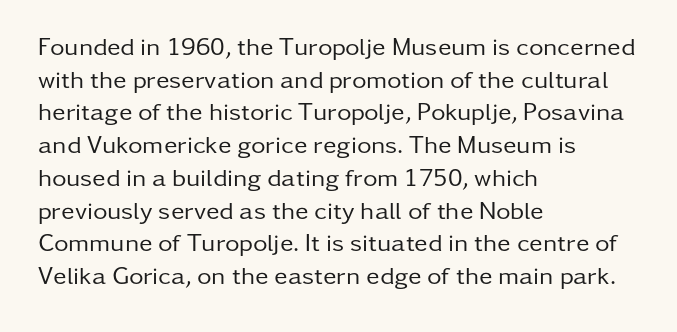
The image shows 25 px text type, upright; set left-aligned, normal line spacing (1.31x), normal letter spacing, not underlined.
